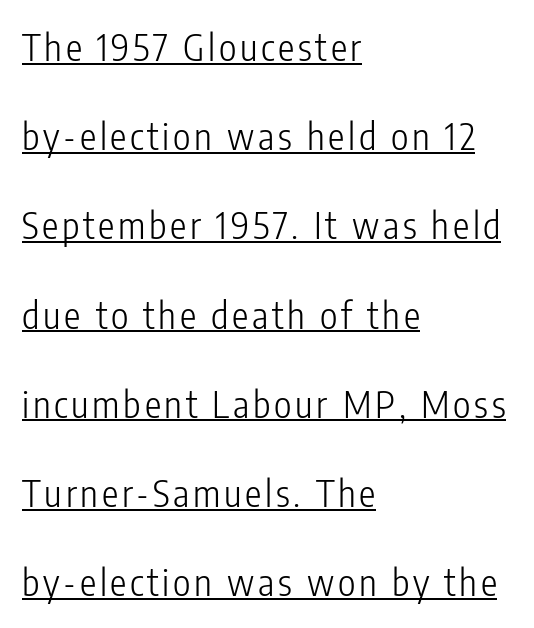
The image shows 37 px light, condensed sans-serif type, upright; set left-aligned, loose line spacing (2.41x), underlined; low stroke contrast and a medium x-height.
